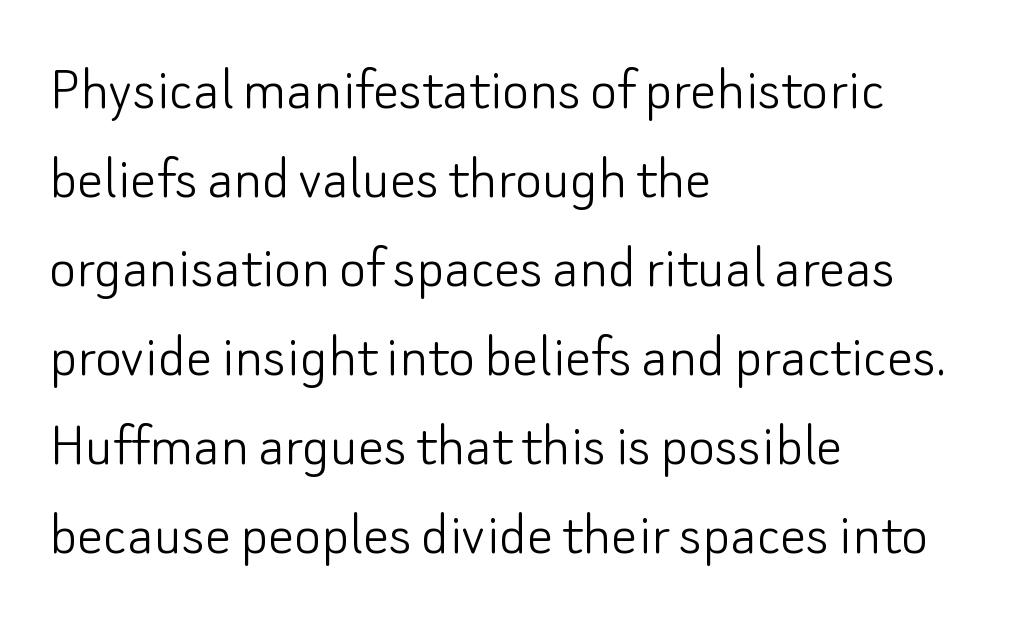
Left-aligned paragraph, ragged on the right. Check the space under the baseline: it is left empty. Italic? Not at all — the glyphs are vertical. Honestly, the row spacing looks completely unremarkable.
